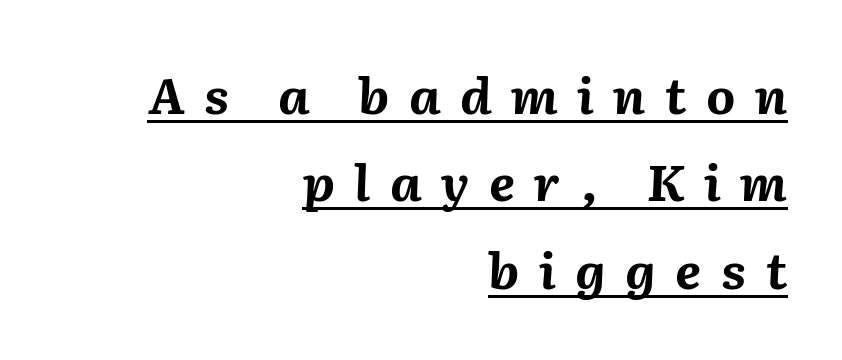
{"italic": "yes", "lean": "right", "slant_degrees": 2, "bold": "yes", "weight": "bold", "width": "normal", "stroke_contrast": "medium", "x_height": "medium", "monospaced": "no", "underline": "yes", "align": "right", "line_spacing_ratio": 1.75, "letter_spacing": "wide", "letter_spacing_em": 0.39, "glyph_px": 50}
